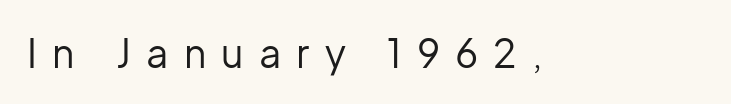
Q: Is the text bold? A: No.
Q: Is the text italic (slanted)? A: No, it is upright.
Q: Is the typeface a serif or a sans-serif typeface? A: Sans-serif.
Q: Is the text underlined? A: No.
Q: Is the spacing between letters normal or unusually wide? A: Unusually wide.
Q: Width (condensed, normal, or wide)? A: Normal.
Q: Stroke contrast? A: Low.
Q: x-height? A: Medium.
Q: Monospaced? A: No.
